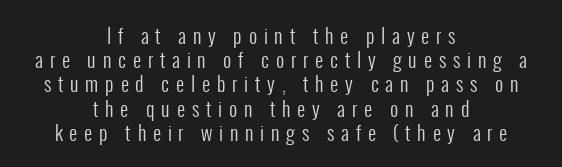
The passage shown is not underscored anywhere. Notice how the stems are strictly vertical — no italics here. Vertical stems look standard width or narrower in stroke. Layout note: lines centered.
